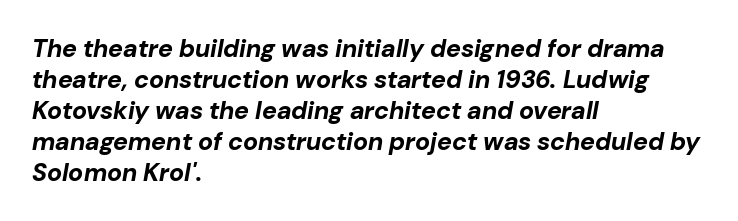
Q: Is the text bold? A: Yes.
Q: Is the text italic (slanted)? A: Yes, it leans right by about 10 degrees.
Q: Is the text underlined? A: No.
Q: How is the paragraph aligned? A: Left-aligned.
Q: Is the spacing between letters normal or unusually wide? A: Normal.
